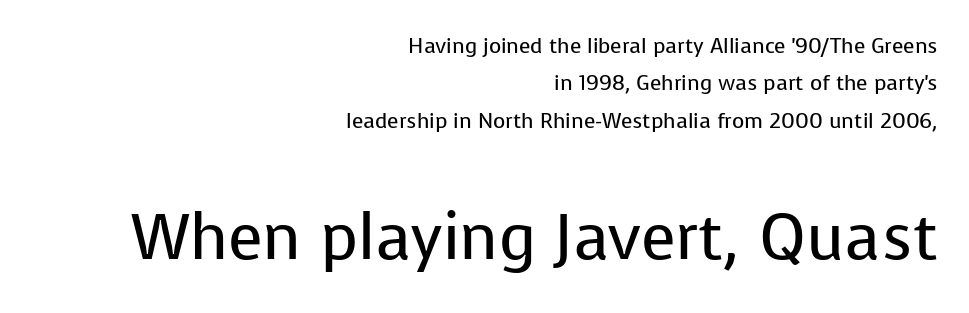
Q: Is the text bold? A: No.
Q: Is the text italic (slanted)? A: No, it is upright.
Q: Is the typeface a serif or a sans-serif typeface? A: Sans-serif.
Q: Is the text underlined? A: No.
Q: How is the paragraph aligned? A: Right-aligned.
Q: Is the spacing between letters normal or unusually wide? A: Normal.
Q: Which block of text is set in a larger size, the first (top) or the second (bottom)? A: The second (bottom) one.
Q: Width (condensed, normal, or wide)? A: Normal.
Q: Stroke contrast? A: Low.
Q: x-height? A: Medium.
Q: Monospaced? A: No.
